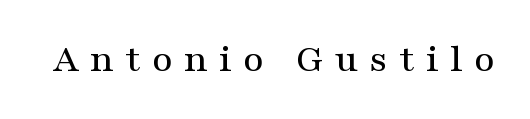
{"serif": "yes", "italic": "no", "width": "wide", "stroke_contrast": "medium", "x_height": "medium", "monospaced": "no", "underline": "no", "letter_spacing": "wide", "letter_spacing_em": 0.28, "glyph_px": 40}
